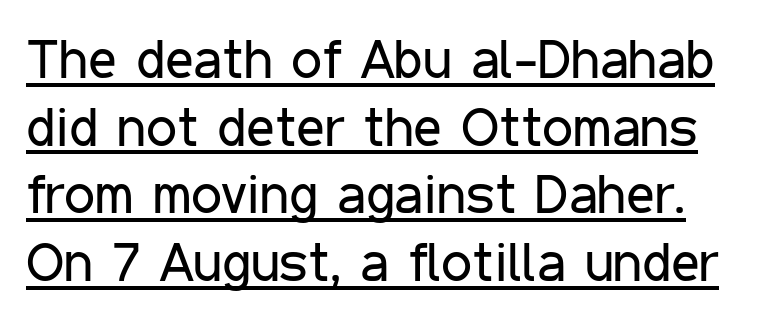
{"serif": "no", "italic": "no", "bold": "no", "weight": "regular", "width": "condensed", "stroke_contrast": "low", "x_height": "medium", "monospaced": "no", "underline": "yes", "line_spacing_ratio": 1.23, "letter_spacing": "normal", "letter_spacing_em": 0.0, "glyph_px": 55}
